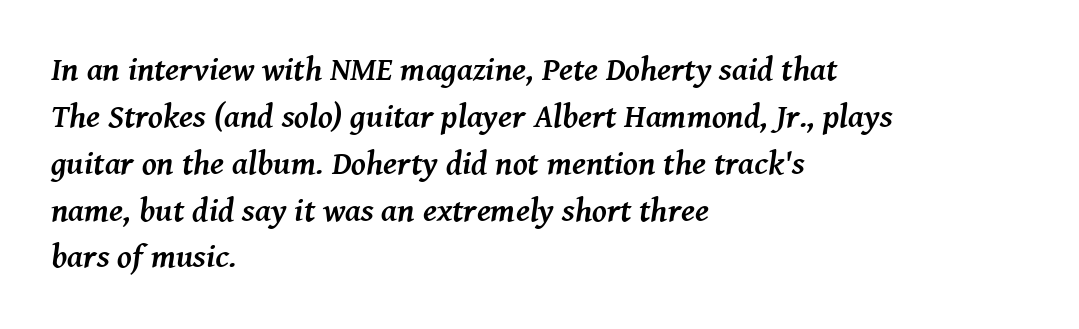
Q: Is the text bold? A: Yes.
Q: Is the text italic (slanted)? A: Yes, it leans right by about 8 degrees.
Q: Is the typeface a serif or a sans-serif typeface? A: Serif.
Q: Is the text underlined? A: No.
Q: How is the paragraph aligned? A: Left-aligned.
Q: Is the spacing between letters normal or unusually wide? A: Normal.
Q: Is the spacing between lines tight, normal or loose? A: Normal.
Q: Width (condensed, normal, or wide)? A: Normal.
Q: Stroke contrast? A: Medium.
Q: x-height? A: Medium.
Q: Monospaced? A: No.
